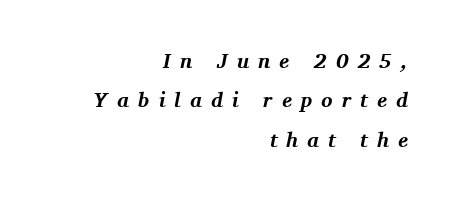
{"italic": "yes", "lean": "right", "slant_degrees": 11, "bold": "yes", "underline": "no", "align": "right", "line_spacing_ratio": 1.88, "letter_spacing": "wide", "letter_spacing_em": 0.44, "glyph_px": 21}
